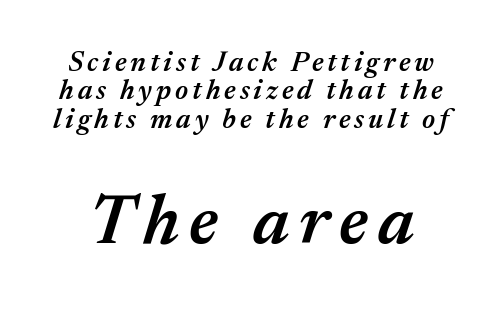
{"italic": "yes", "lean": "right", "slant_degrees": 17, "bold": "semi", "weight": "semibold", "width": "normal", "stroke_contrast": "medium", "x_height": "medium", "monospaced": "no", "underline": "no", "line_spacing": "tight", "line_spacing_ratio": 1.01, "larger_block": "second", "size_ratio": 2.5, "glyph_px": 70}
